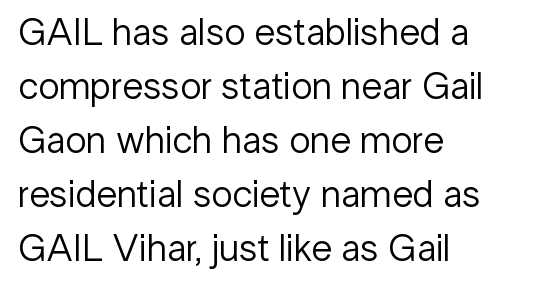
Is this a fixed-width face? No — the glyphs have proportional, varying widths. A clean baseline with only descenders dipping below it. The type is set solid horizontally, with unmodified tracking. Weight: regular or lighter.
